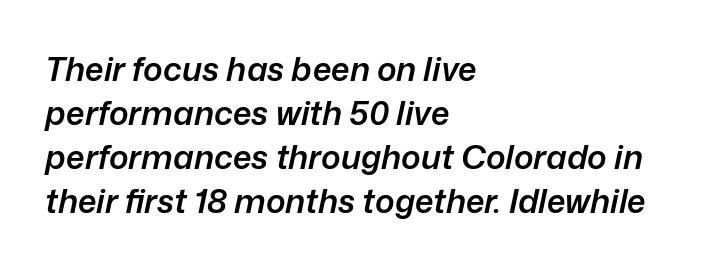
Q: Is the text bold? A: Semi-bold.
Q: Is the text italic (slanted)? A: Yes, it leans right by about 12 degrees.
Q: Is the text underlined? A: No.
Q: How is the paragraph aligned? A: Left-aligned.
Q: Is the spacing between letters normal or unusually wide? A: Normal.
Q: Is the spacing between lines tight, normal or loose? A: Normal.
Q: Width (condensed, normal, or wide)? A: Normal.
Q: Stroke contrast? A: Low.
Q: x-height? A: Medium.
Q: Monospaced? A: No.
